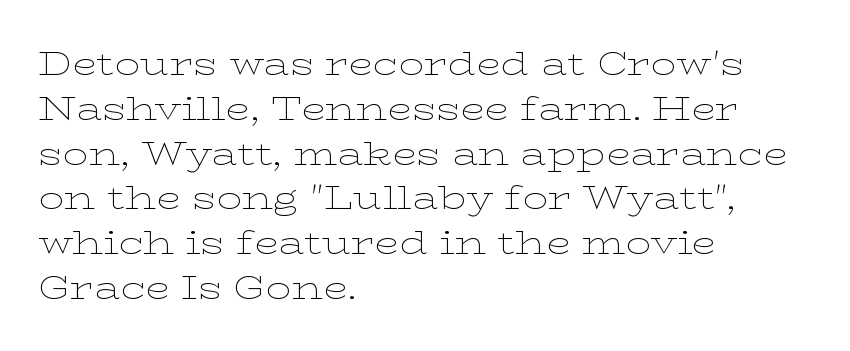
The image shows 32 px thin, wide serif type, upright; set left-aligned, normal line spacing (1.4x), normal letter spacing, not underlined; low stroke contrast and a medium x-height.
